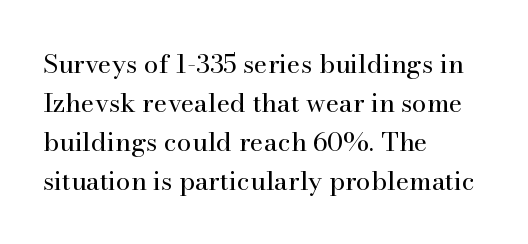
Each new line begins a customary step beneath the previous one. Students, note that the glyphs here touch the page at normal intervals. Letters rest on an invisible, unmarked baseline. Posture: upright roman.
